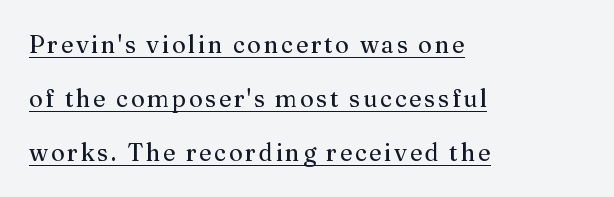
{"italic": "no", "bold": "no", "underline": "yes", "align": "left", "line_spacing": "loose", "line_spacing_ratio": 2.25, "glyph_px": 24}
